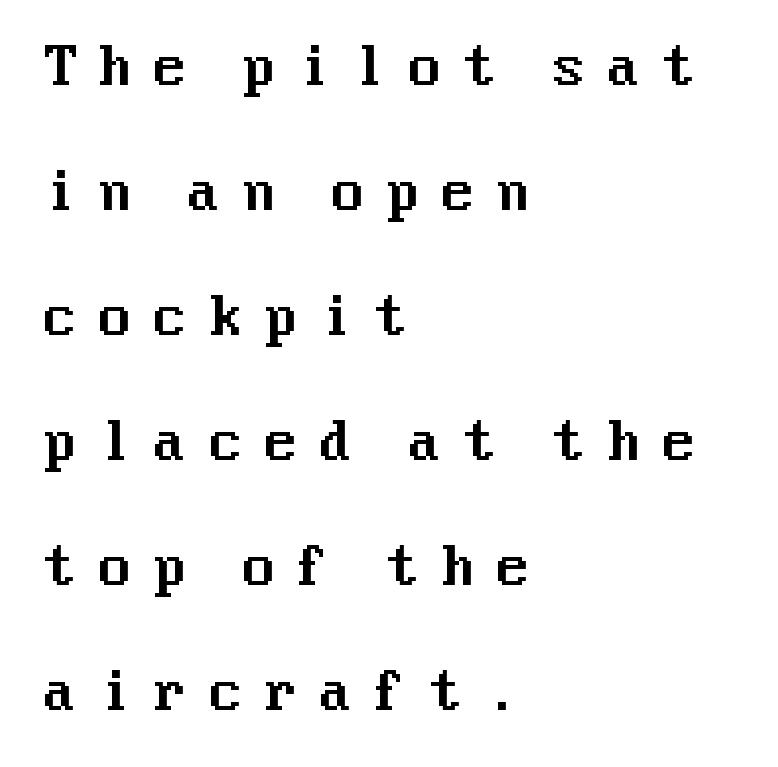
Q: Is the text italic (slanted)? A: No, it is upright.
Q: Is the typeface a serif or a sans-serif typeface? A: Sans-serif.
Q: Is the text underlined? A: No.
Q: How is the paragraph aligned? A: Left-aligned.
Q: Is the spacing between letters normal or unusually wide? A: Unusually wide.
Q: Is the spacing between lines tight, normal or loose? A: Loose.
Q: Width (condensed, normal, or wide)? A: Normal.
Q: Stroke contrast? A: Medium.
Q: x-height? A: Medium.
